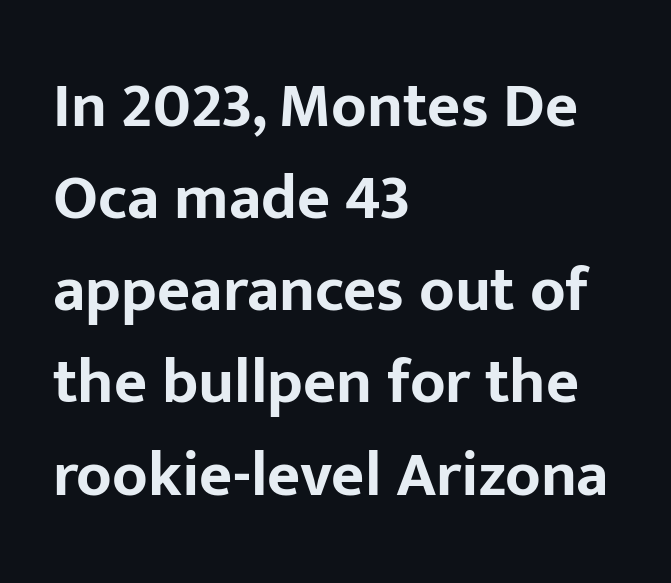
{"serif": "no", "italic": "no", "bold": "yes", "weight": "bold", "width": "normal", "stroke_contrast": "low", "x_height": "medium", "monospaced": "no", "underline": "no", "align": "left", "line_spacing": "normal", "line_spacing_ratio": 1.44, "letter_spacing": "normal", "letter_spacing_em": 0.0, "glyph_px": 64}
